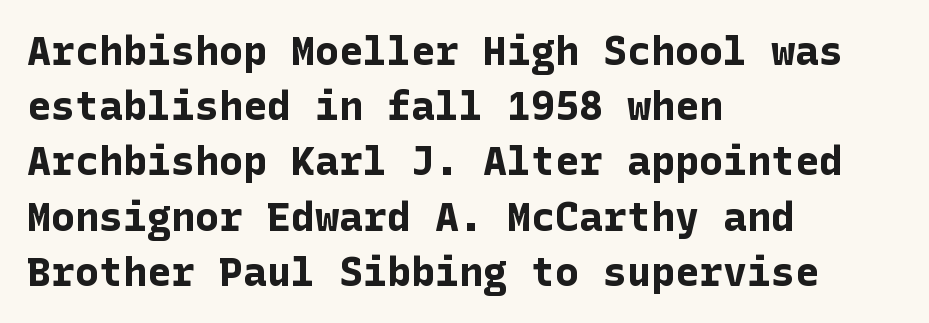
Q: Is the text bold? A: Yes.
Q: Is the text italic (slanted)? A: No, it is upright.
Q: Is the typeface a serif or a sans-serif typeface? A: Sans-serif.
Q: Is the text underlined? A: No.
Q: How is the paragraph aligned? A: Left-aligned.
Q: Is the spacing between letters normal or unusually wide? A: Normal.
Q: Is the spacing between lines tight, normal or loose? A: Normal.
Q: Width (condensed, normal, or wide)? A: Normal.
Q: Stroke contrast? A: Low.
Q: x-height? A: Medium.
